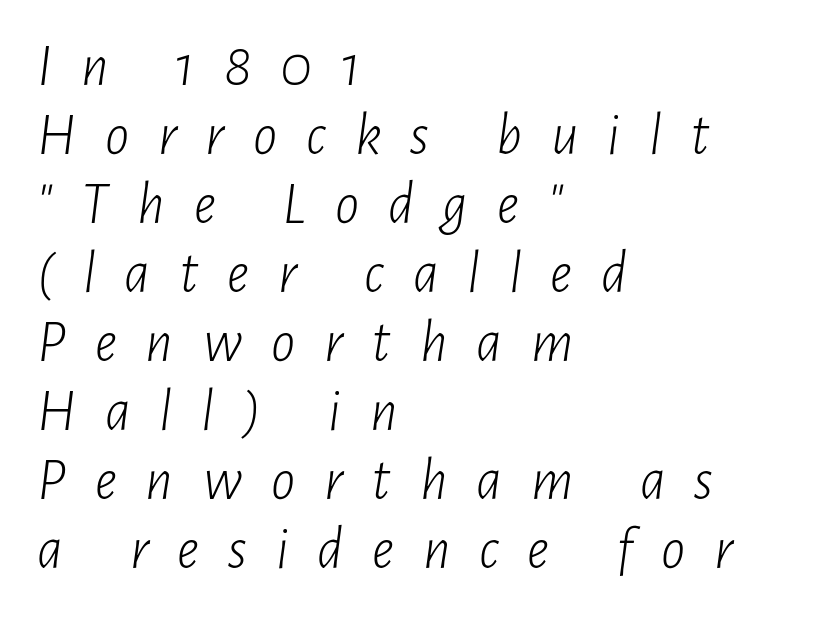
Q: Is the text bold? A: No.
Q: Is the text italic (slanted)? A: Yes, it leans right by about 7 degrees.
Q: Is the text underlined? A: No.
Q: How is the paragraph aligned? A: Left-aligned.
Q: Is the spacing between letters normal or unusually wide? A: Unusually wide.
Q: Is the spacing between lines tight, normal or loose? A: Tight.
Q: Width (condensed, normal, or wide)? A: Condensed.
Q: Stroke contrast? A: Low.
Q: x-height? A: Medium.
Q: Monospaced? A: No.
